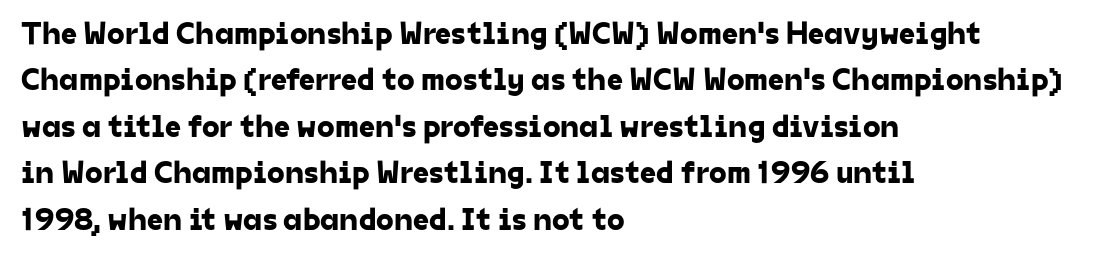
Q: Is the typeface a serif or a sans-serif typeface? A: Sans-serif.
Q: Is the text underlined? A: No.
Q: How is the paragraph aligned? A: Left-aligned.
Q: Is the spacing between letters normal or unusually wide? A: Normal.
Q: Is the spacing between lines tight, normal or loose? A: Normal.
Q: Width (condensed, normal, or wide)? A: Normal.
Q: Stroke contrast? A: Low.
Q: x-height? A: Medium.
Q: Monospaced? A: No.
